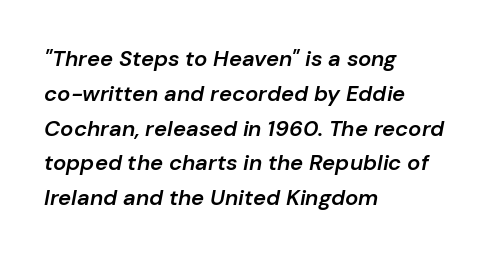
The image shows 22 px text type, italic (leaning right); set left-aligned, normal line spacing (1.58x), normal letter spacing, not underlined.
